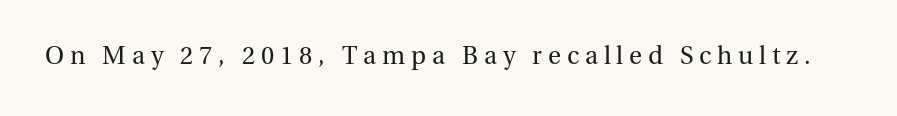
Nobody drew a line under any word here. Vertical strokes here are truly vertical. Words appear elongated and porous because spacing is wide. Is the stroke heavy? The answer is a plain regular-or-lighter.
